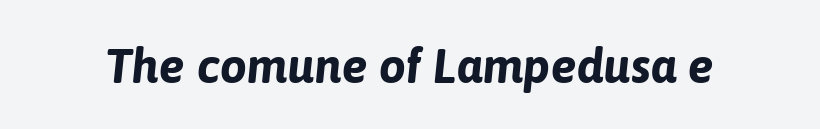
Q: Is the text bold? A: Yes.
Q: Is the text italic (slanted)? A: Yes, it leans right by about 6 degrees.
Q: Is the text underlined? A: No.
Q: Is the spacing between letters normal or unusually wide? A: Normal.
Q: Width (condensed, normal, or wide)? A: Normal.
Q: Stroke contrast? A: Low.
Q: x-height? A: Medium.
Q: Monospaced? A: No.
